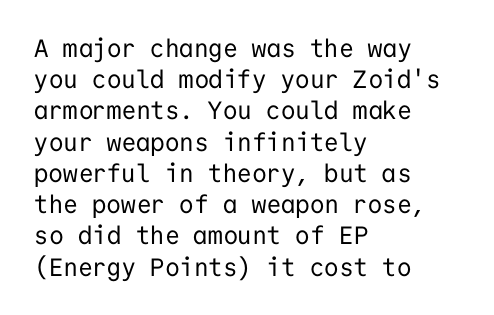
The image shows 25 px text type, upright; set left-aligned, normal line spacing (1.25x), normal letter spacing, not underlined.
